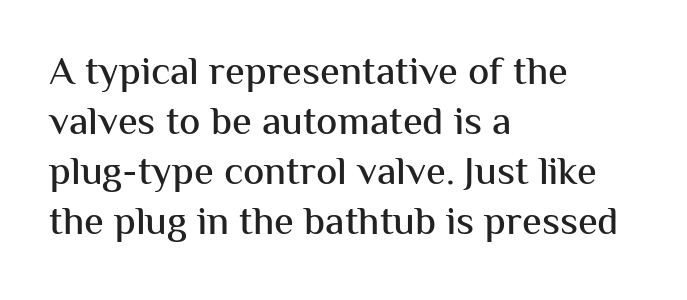
You can tell from the bare stems that sans-serif type was used. This rendering leaves character spacing at its baseline value. The gap between lines stays unmarked. Designer's note — italics off, roman on. Here the designer chose a conventional face with non-uniform glyph widths. The leading is moderate, giving the passage an even texture.
